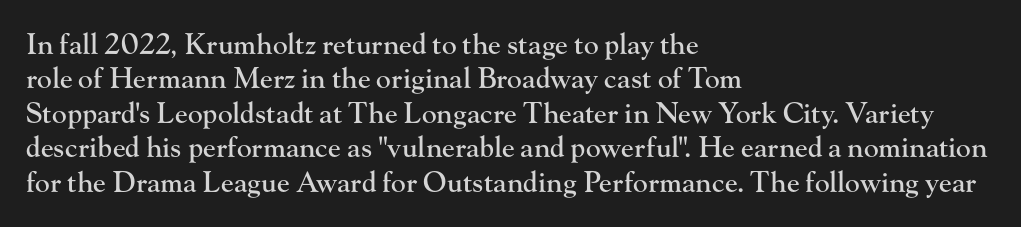
Is this a sans? No — the strokes have serifs. You could not count columns in this text — the font is proportionally spaced. The compositor pushed each line to the left boundary. This is the regular roman posture of the typeface. Rule under the text: the space is simply empty. Inter-character spacing is left at the font's built-in metrics.
